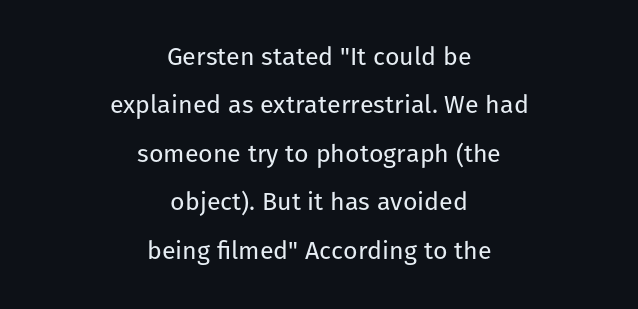
{"italic": "no", "bold": "no", "underline": "no", "align": "center", "line_spacing": "loose", "line_spacing_ratio": 1.94, "letter_spacing": "normal", "letter_spacing_em": 0.0, "glyph_px": 25}
